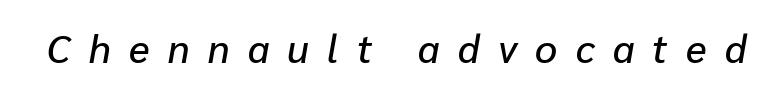
Words float on clear page, feet unadorned. The letters are spread apart with noticeably loose tracking. This is oblique type, the kind used for emphasis or titles. Do the characters align in a grid? No, the font is proportional.
